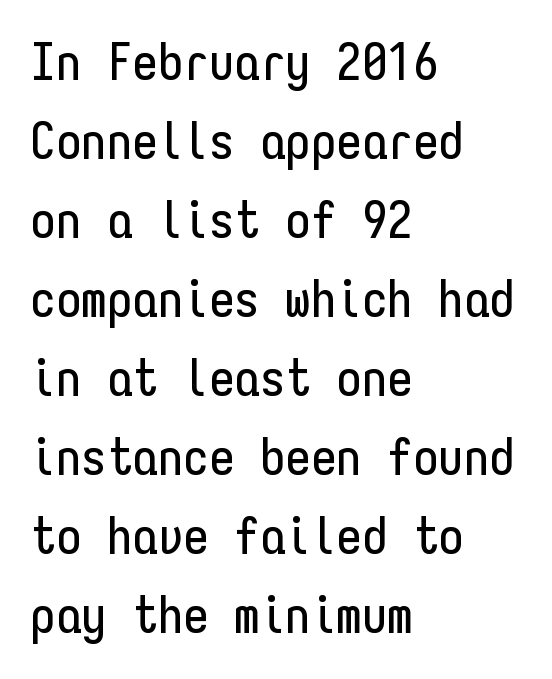
Q: Is the text italic (slanted)? A: No, it is upright.
Q: Is the typeface a serif or a sans-serif typeface? A: Sans-serif.
Q: Is the text underlined? A: No.
Q: How is the paragraph aligned? A: Left-aligned.
Q: Is the spacing between letters normal or unusually wide? A: Normal.
Q: Is the spacing between lines tight, normal or loose? A: Normal.
Q: Width (condensed, normal, or wide)? A: Condensed.
Q: Stroke contrast? A: Low.
Q: x-height? A: Medium.
Q: Monospaced? A: Yes.
